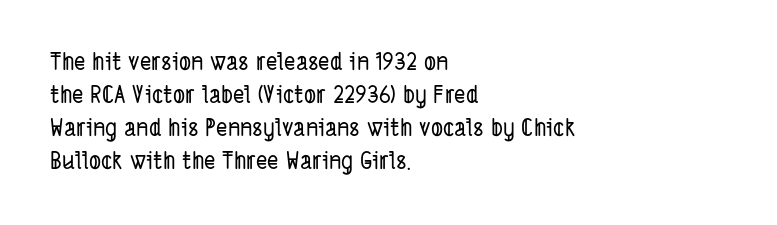
Line beginnings align vertically; line endings do not. Tracking here is standard; glyphs follow each other at the usual distance. This rendering features lettering with no underline. The vertical gap from one line to the next is medium.
